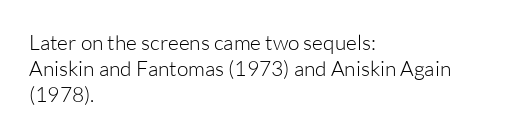
Q: Is the text bold? A: No.
Q: Is the text italic (slanted)? A: No, it is upright.
Q: Is the text underlined? A: No.
Q: How is the paragraph aligned? A: Left-aligned.
Q: Is the spacing between letters normal or unusually wide? A: Normal.
